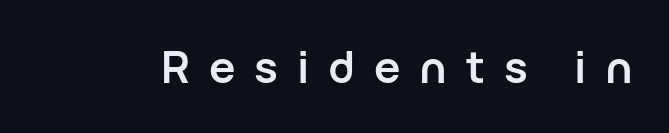
Q: Is the text bold? A: Yes.
Q: Is the text italic (slanted)? A: No, it is upright.
Q: Is the typeface a serif or a sans-serif typeface? A: Sans-serif.
Q: Is the text underlined? A: No.
Q: Is the spacing between letters normal or unusually wide? A: Unusually wide.
Q: Width (condensed, normal, or wide)? A: Normal.
Q: Stroke contrast? A: Low.
Q: x-height? A: Medium.
Q: Monospaced? A: No.
